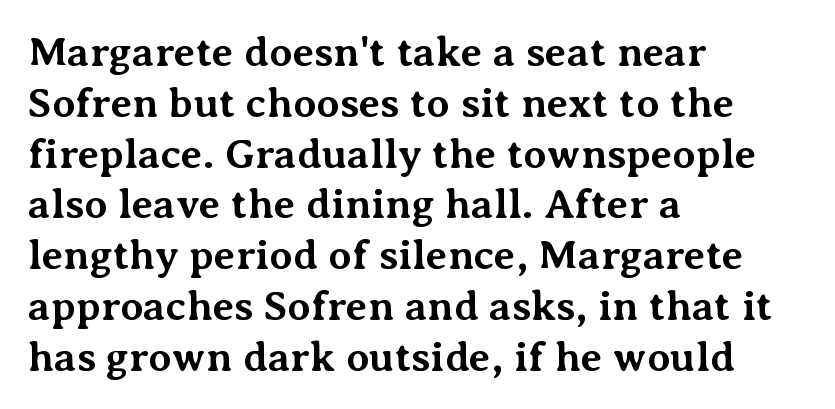
Q: Is the text bold? A: Yes.
Q: Is the text italic (slanted)? A: No, it is upright.
Q: Is the typeface a serif or a sans-serif typeface? A: Serif.
Q: Is the text underlined? A: No.
Q: How is the paragraph aligned? A: Left-aligned.
Q: Is the spacing between letters normal or unusually wide? A: Normal.
Q: Width (condensed, normal, or wide)? A: Normal.
Q: Stroke contrast? A: Medium.
Q: x-height? A: Medium.
Q: Monospaced? A: No.
